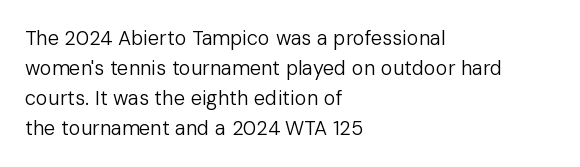
The face looks like a standard text weight, possibly lighter. A normal amount of white space separates one row of letters from the next. Line beginnings align vertically; line endings do not. The horizontal fit of the characters is conventional and even. The passage shown is not underscored anywhere.
